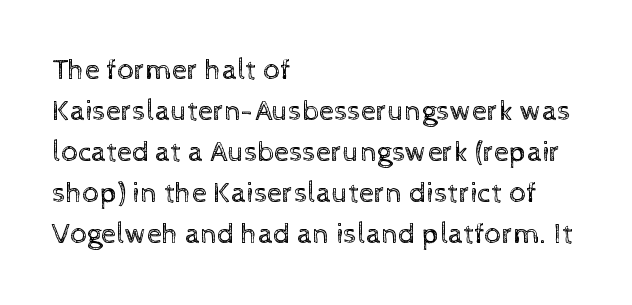
All the whitespace from short lines collects on the right. Think of a printed novel: that variable character pitch is what you see here. The horizontal fit of the characters is conventional and even. This is not heavy type; no bold has been used.
